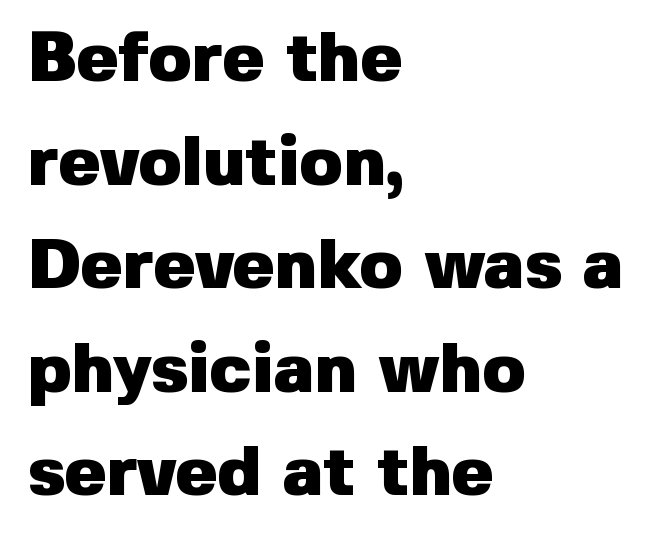
The image shows 70 px heavy sans-serif type, upright; set left-aligned, normal line spacing (1.48x), normal letter spacing, not underlined; low stroke contrast and a medium x-height.
